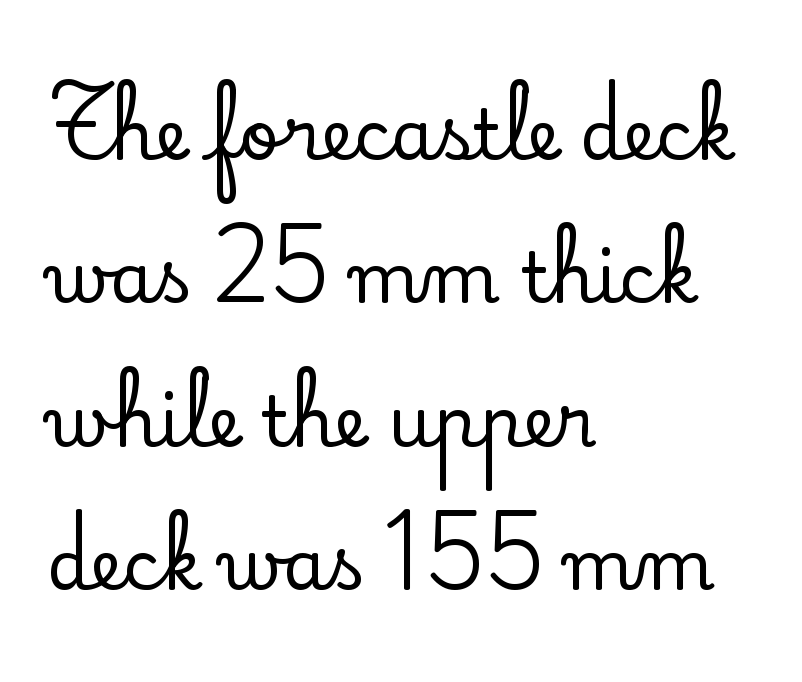
Q: Is the text italic (slanted)? A: No, it is upright.
Q: Is the typeface a serif or a sans-serif typeface? A: Serif.
Q: Is the text underlined? A: No.
Q: How is the paragraph aligned? A: Left-aligned.
Q: Is the spacing between letters normal or unusually wide? A: Normal.
Q: Is the spacing between lines tight, normal or loose? A: Loose.
Q: Width (condensed, normal, or wide)? A: Normal.
Q: Stroke contrast? A: Low.
Q: x-height? A: Small.
Q: Monospaced? A: No.
